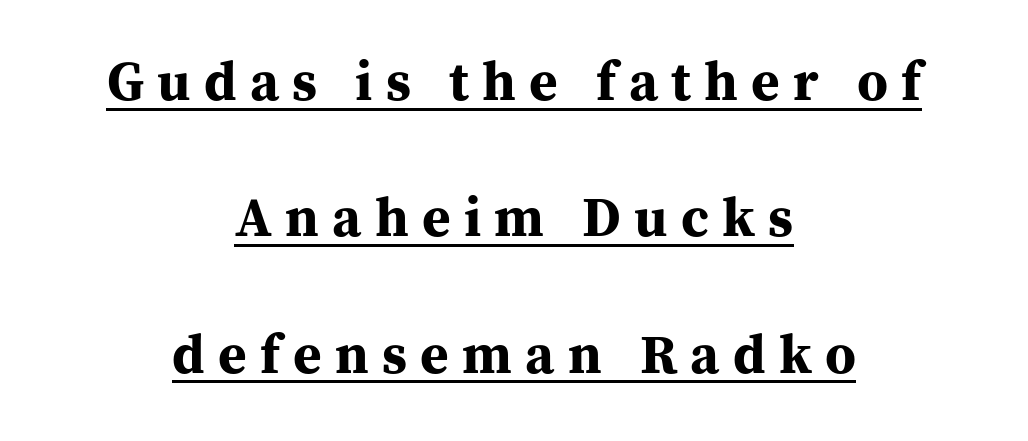
Q: Is the text bold? A: Yes.
Q: Is the text italic (slanted)? A: No, it is upright.
Q: Is the typeface a serif or a sans-serif typeface? A: Serif.
Q: Is the text underlined? A: Yes.
Q: How is the paragraph aligned? A: Centered.
Q: Is the spacing between letters normal or unusually wide? A: Unusually wide.
Q: Is the spacing between lines tight, normal or loose? A: Loose.
Q: Width (condensed, normal, or wide)? A: Normal.
Q: Stroke contrast? A: Medium.
Q: x-height? A: Medium.
Q: Monospaced? A: No.
